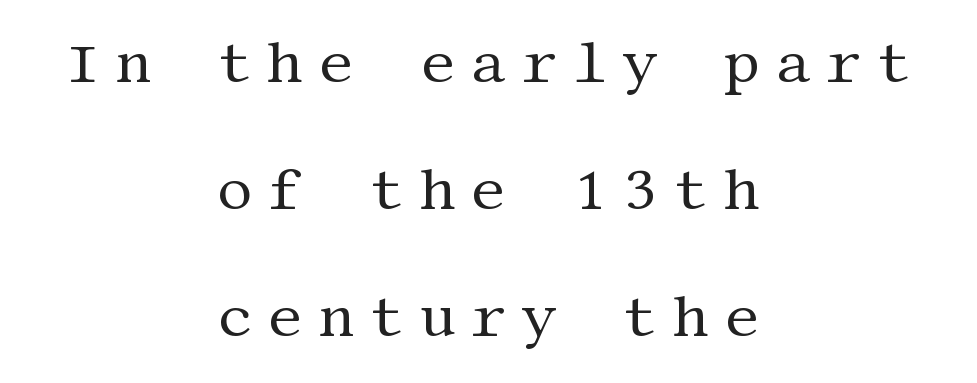
Teacher's note: observe the equal gaps on both sides — that is centered alignment. In terms of letterform style, serifs are clearly present. The type is letterspaced generously, with wide tracking. Italic: no, the glyphs are upright roman. Letters have the restrained weight of plain body copy at most.
